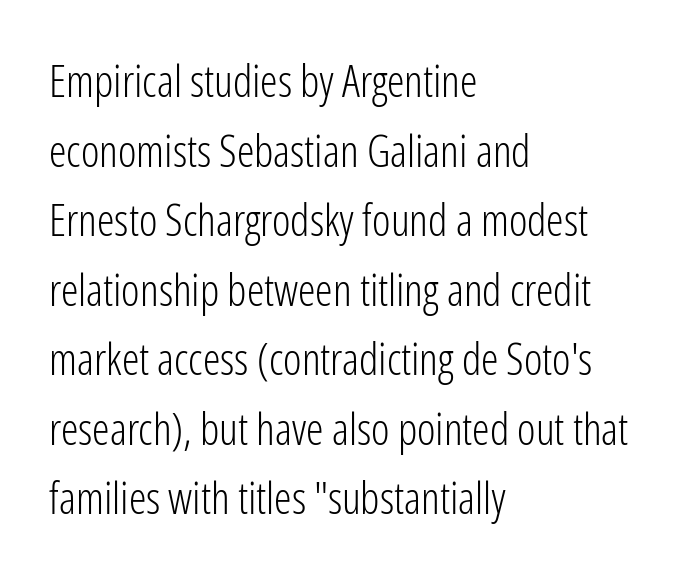
The image shows 44 px light, condensed sans-serif type, upright; set left-aligned, normal line spacing (1.58x), normal letter spacing, not underlined; low stroke contrast and a medium x-height.
